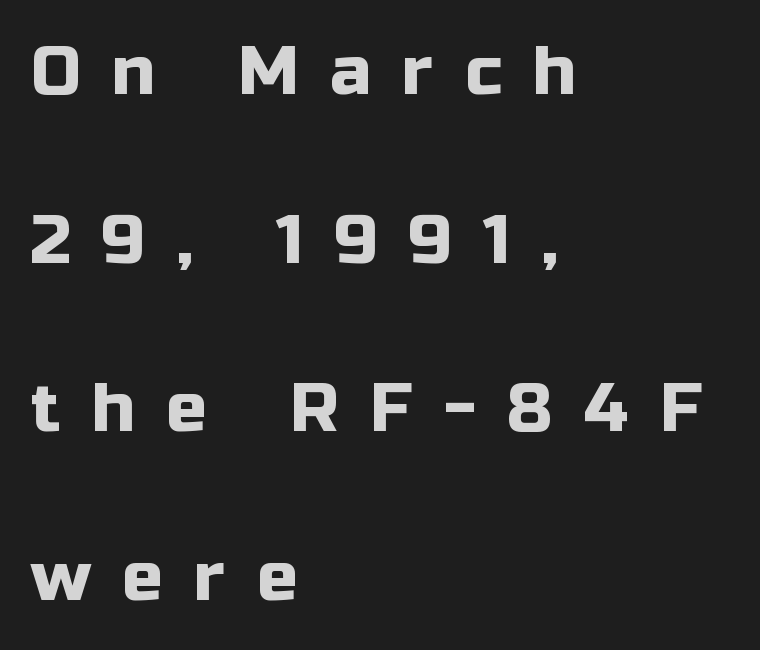
Q: Is the text italic (slanted)? A: No, it is upright.
Q: Is the typeface a serif or a sans-serif typeface? A: Sans-serif.
Q: Is the text underlined? A: No.
Q: How is the paragraph aligned? A: Left-aligned.
Q: Is the spacing between letters normal or unusually wide? A: Unusually wide.
Q: Is the spacing between lines tight, normal or loose? A: Loose.
Q: Width (condensed, normal, or wide)? A: Normal.
Q: Stroke contrast? A: Low.
Q: x-height? A: Medium.
Q: Monospaced? A: No.
